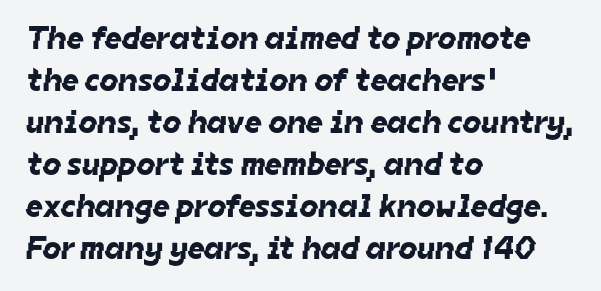
Q: Is the typeface a serif or a sans-serif typeface? A: Sans-serif.
Q: Is the text underlined? A: No.
Q: How is the paragraph aligned? A: Left-aligned.
Q: Is the spacing between letters normal or unusually wide? A: Normal.
Q: Is the spacing between lines tight, normal or loose? A: Normal.
Q: Width (condensed, normal, or wide)? A: Normal.
Q: Stroke contrast? A: Low.
Q: x-height? A: Medium.
Q: Monospaced? A: No.
